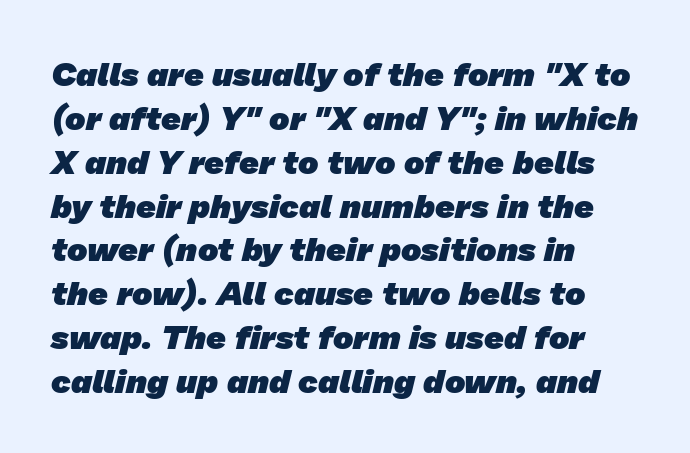
Summary of vertical rhythm: regular, with standard interline spacing. In CSS terms this would be text-align: left. Letters rest on an invisible, unmarked baseline. The typeface chosen for these lines omits serifs. Varying glyph widths throughout — classic text-font behaviour. These words are printed bold, with thick strokes throughout.
